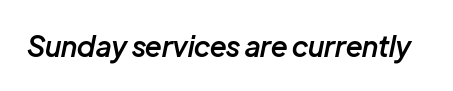
The image shows 28 px semibold type, italic (leaning right); set normal letter spacing, not underlined; low stroke contrast and a medium x-height.
